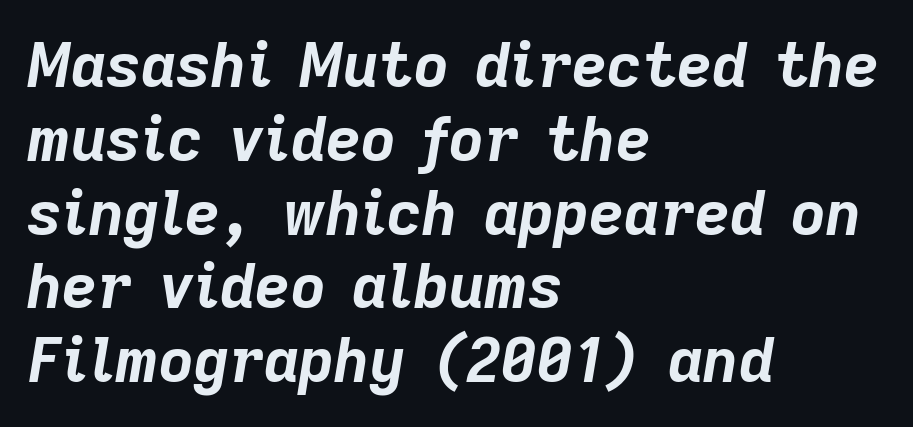
Q: Is the text bold? A: Yes.
Q: Is the text italic (slanted)? A: Yes, it leans right by about 9 degrees.
Q: Is the text underlined? A: No.
Q: How is the paragraph aligned? A: Left-aligned.
Q: Is the spacing between letters normal or unusually wide? A: Normal.
Q: Width (condensed, normal, or wide)? A: Normal.
Q: Stroke contrast? A: Low.
Q: x-height? A: Medium.
Q: Monospaced? A: No.
